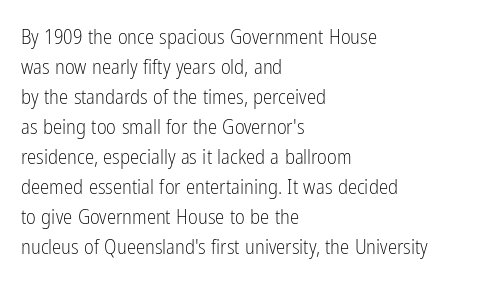
Compared with typical body copy, the letter spacing here is the same. The text block is weighted toward the left margin, trailing off unevenly rightward. The foot of each line stays bare and open. Evenly set lines give the paragraph a standard silhouette. Stroke thickness stays within the range of a standard reading face or lighter.
